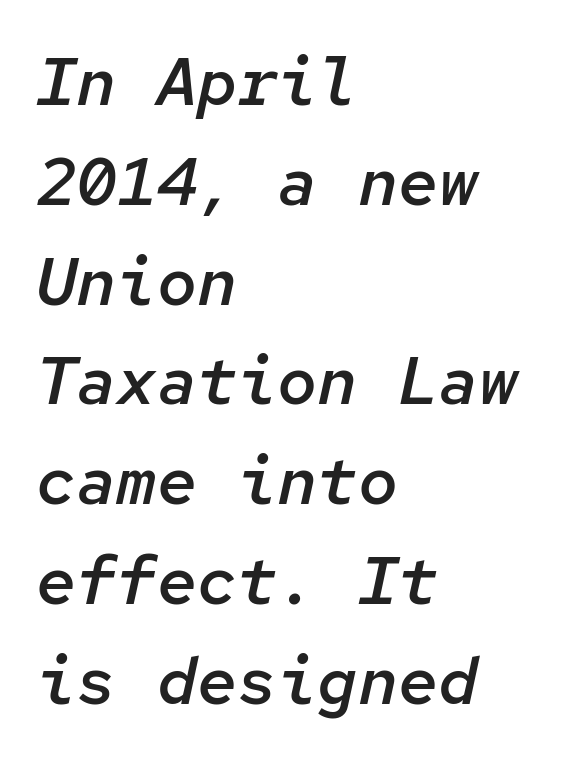
{"italic": "yes", "lean": "right", "slant_degrees": 12, "bold": "semi", "weight": "semibold", "width": "normal", "stroke_contrast": "low", "x_height": "medium", "monospaced": "yes", "underline": "no", "align": "left", "line_spacing": "normal", "line_spacing_ratio": 1.49, "letter_spacing": "normal", "letter_spacing_em": 0.0, "glyph_px": 67}
